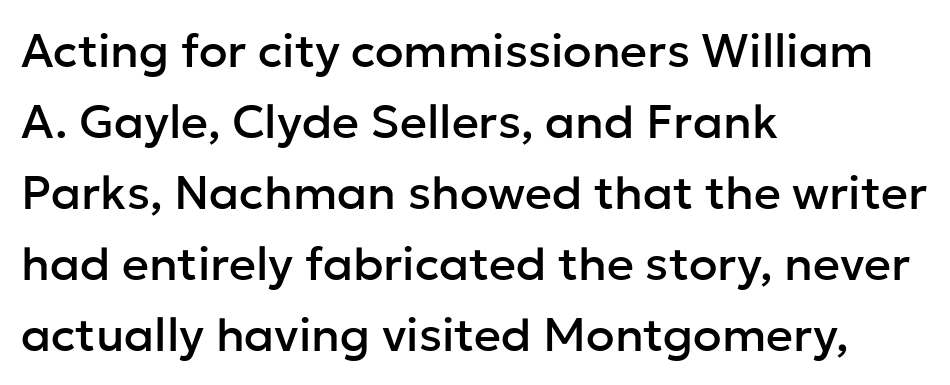
Quick note: not italic, upright. Proportional: the letters do not fall into vertical columns. Caption: standard tracking, unaltered. Rule under the text: the space is simply empty. You can tell from the bare stems that sans-serif type was used. Baseline-to-baseline distance is the conventional proportion of letter height.
